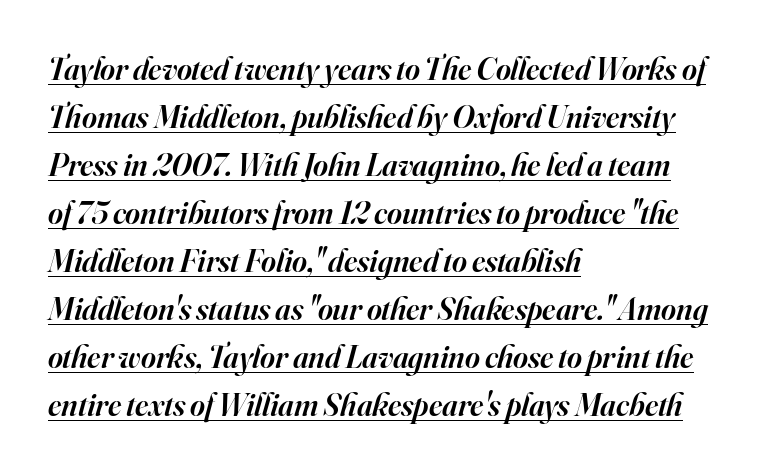
Weight: semibold (demi). The face used here is seriffed, in the tradition of book romans. What stands out about the letter spacing? Nothing — it is the standard amount. The letters advance in unequal steps, a hallmark of proportional type.
